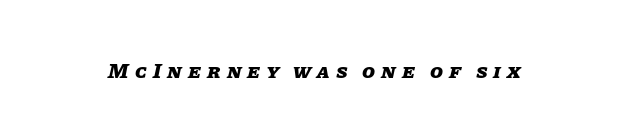
Q: Is the text bold? A: Yes.
Q: Is the text italic (slanted)? A: Yes, it leans right by about 11 degrees.
Q: Is the text underlined? A: No.
Q: Is the spacing between letters normal or unusually wide? A: Unusually wide.
